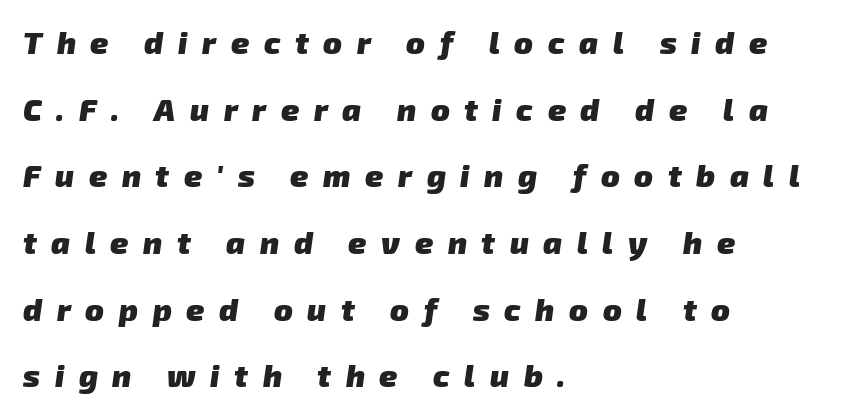
Q: Is the text bold? A: Yes.
Q: Is the typeface a serif or a sans-serif typeface? A: Sans-serif.
Q: Is the text underlined? A: No.
Q: How is the paragraph aligned? A: Left-aligned.
Q: Is the spacing between letters normal or unusually wide? A: Unusually wide.
Q: Is the spacing between lines tight, normal or loose? A: Loose.
Q: Width (condensed, normal, or wide)? A: Normal.
Q: Stroke contrast? A: Low.
Q: x-height? A: Medium.
Q: Monospaced? A: No.
